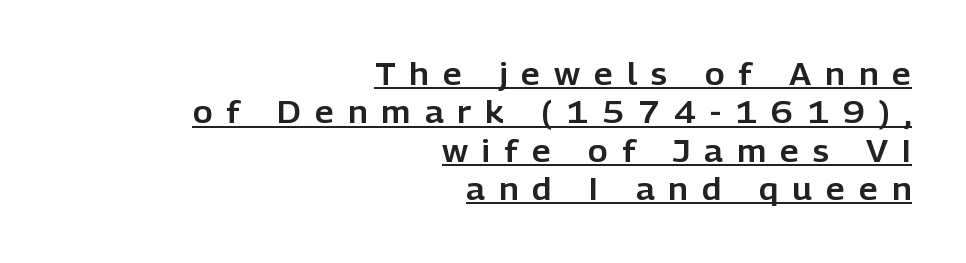
Italic? Not at all — the glyphs are vertical. The face used here appears with an underline applied. In terms of leading, this rendering sits right in the middle. Spacing verdict: proportional, widths tailored to each character. Short and long lines alike share a common ending point at right. What stands out about the letter spacing? Its width — letters are far apart.
